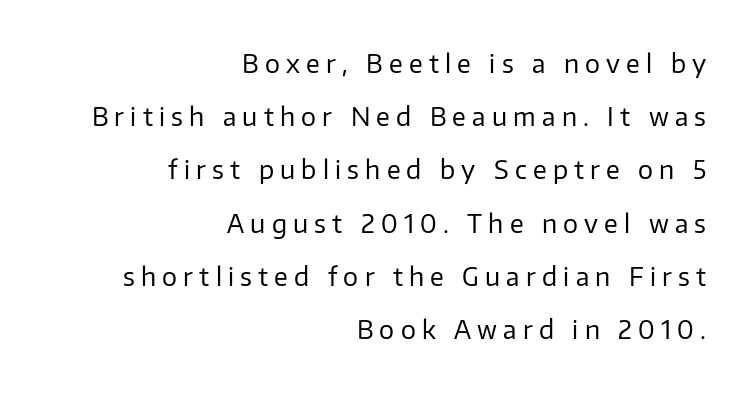
Q: Is the text bold? A: No.
Q: Is the text italic (slanted)? A: No, it is upright.
Q: Is the text underlined? A: No.
Q: How is the paragraph aligned? A: Right-aligned.
Q: Is the spacing between letters normal or unusually wide? A: Unusually wide.
Q: Is the spacing between lines tight, normal or loose? A: Loose.
